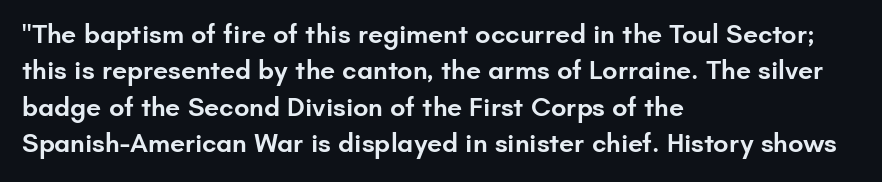
Heft: intermediate — a semibold. The block of text has a typical density, with ordinary space between rows. Descenders hang freely into open space. The rendering anchors every line to the left-hand side.
